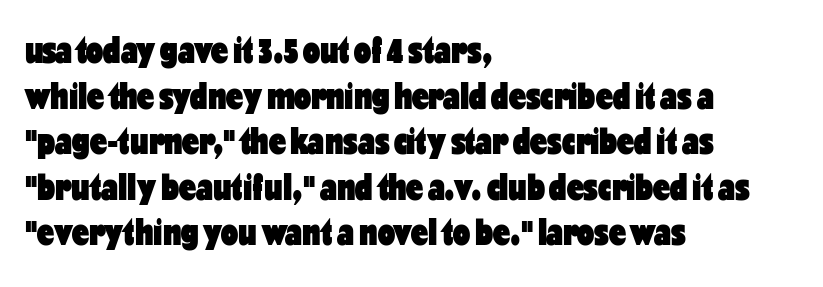
Q: Is the text bold? A: Yes.
Q: Is the text italic (slanted)? A: No, it is upright.
Q: Is the typeface a serif or a sans-serif typeface? A: Sans-serif.
Q: Is the text underlined? A: No.
Q: How is the paragraph aligned? A: Left-aligned.
Q: Is the spacing between letters normal or unusually wide? A: Normal.
Q: Width (condensed, normal, or wide)? A: Condensed.
Q: Stroke contrast? A: Low.
Q: x-height? A: Medium.
Q: Monospaced? A: No.
